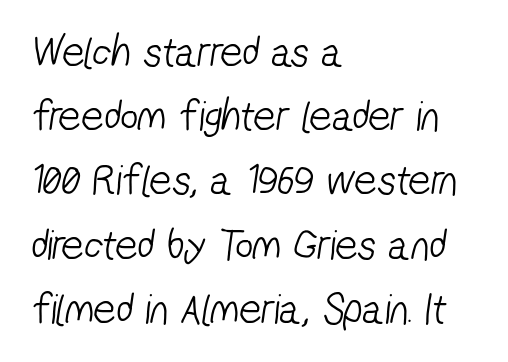
This rendering employs a face without finishing strokes, i.e., a sans-serif. These lines are set flush left with a ragged right edge. The line-height multiplier appears to be the usual default. Here the glyphs are tracked normally, forming tight word shapes. Think of a printed novel: that variable character pitch is what you see here.
